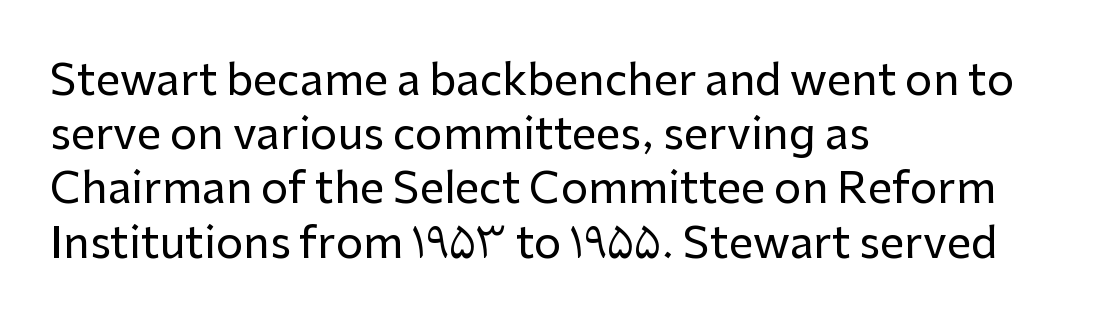
The image shows 43 px sans-serif type, upright; set left-aligned, normal line spacing (1.26x), normal letter spacing, not underlined; low stroke contrast and a medium x-height.
